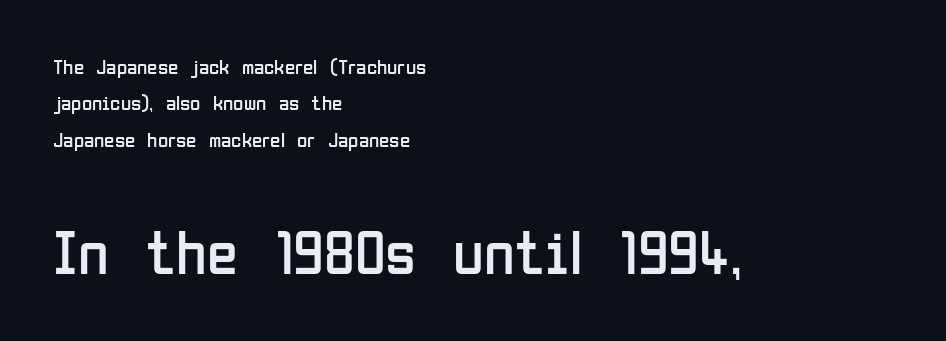
The image shows 63 px regular-weight, condensed sans-serif type, upright; set left-aligned, line spacing 1.73x, normal letter spacing, not underlined; the second (bottom) block is 3.0x larger; low stroke contrast and a medium x-height.
